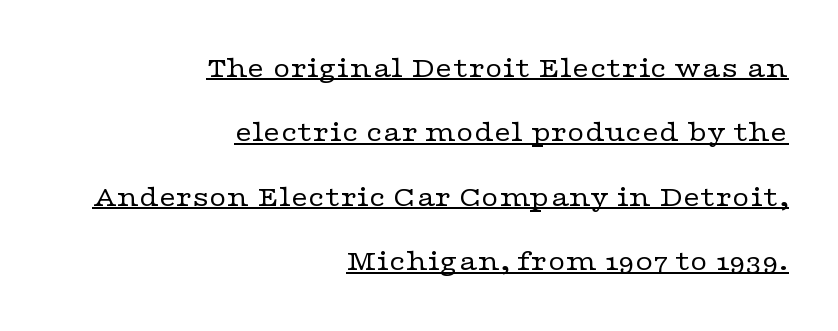
The image shows 30 px regular-weight, wide serif type, upright; set right-aligned, loose line spacing (2.15x), normal letter spacing, underlined; low stroke contrast and a medium x-height.
